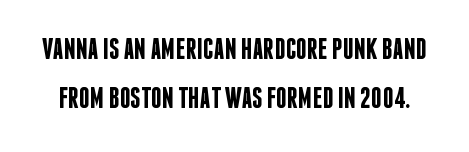
How are the letters spaced? Ordinarily, with no added tracking. Line spacing here is normal. Nope, not italic — everything's standing straight. Honestly, there is no underline to notice here at all.
